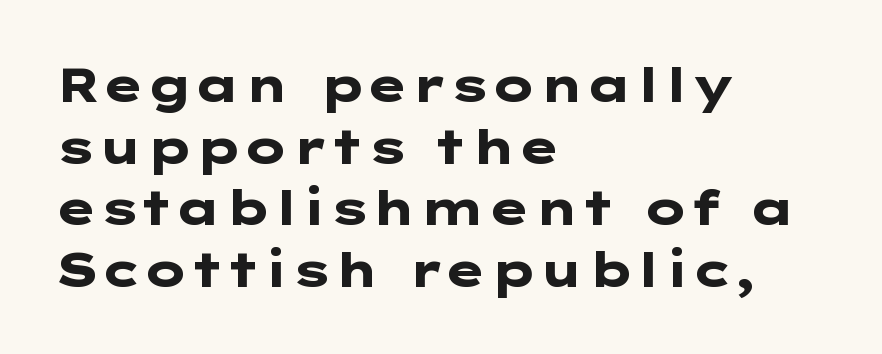
Q: Is the text bold? A: Yes.
Q: Is the text italic (slanted)? A: No, it is upright.
Q: Is the typeface a serif or a sans-serif typeface? A: Sans-serif.
Q: Is the text underlined? A: No.
Q: How is the paragraph aligned? A: Left-aligned.
Q: Is the spacing between letters normal or unusually wide? A: Normal.
Q: Is the spacing between lines tight, normal or loose? A: Normal.
Q: Width (condensed, normal, or wide)? A: Wide.
Q: Stroke contrast? A: Low.
Q: x-height? A: Medium.
